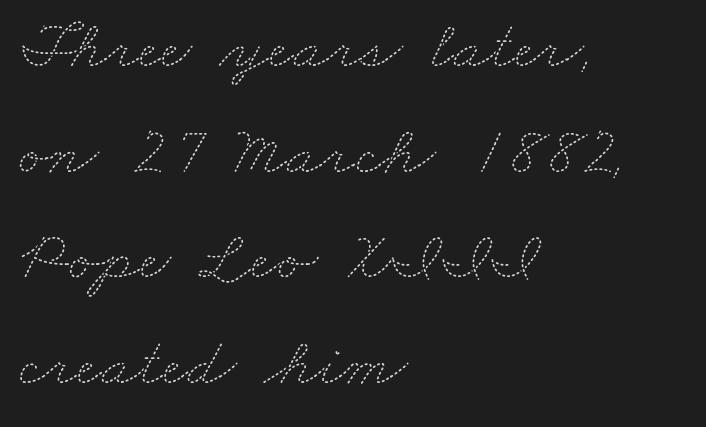
Leading: standard. Varying glyph widths throughout — classic text-font behaviour. The paragraph shown leans on its left margin. Words appear dense and cohesive because spacing is normal.
